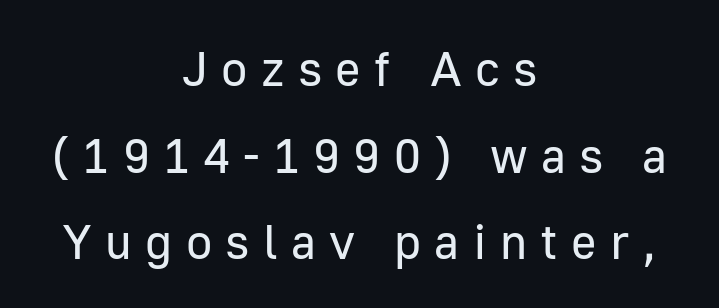
{"serif": "no", "italic": "no", "bold": "no", "weight": "regular", "width": "normal", "stroke_contrast": "low", "x_height": "medium", "monospaced": "no", "underline": "no", "align": "center", "line_spacing_ratio": 1.77, "letter_spacing": "wide", "letter_spacing_em": 0.27, "glyph_px": 49}
